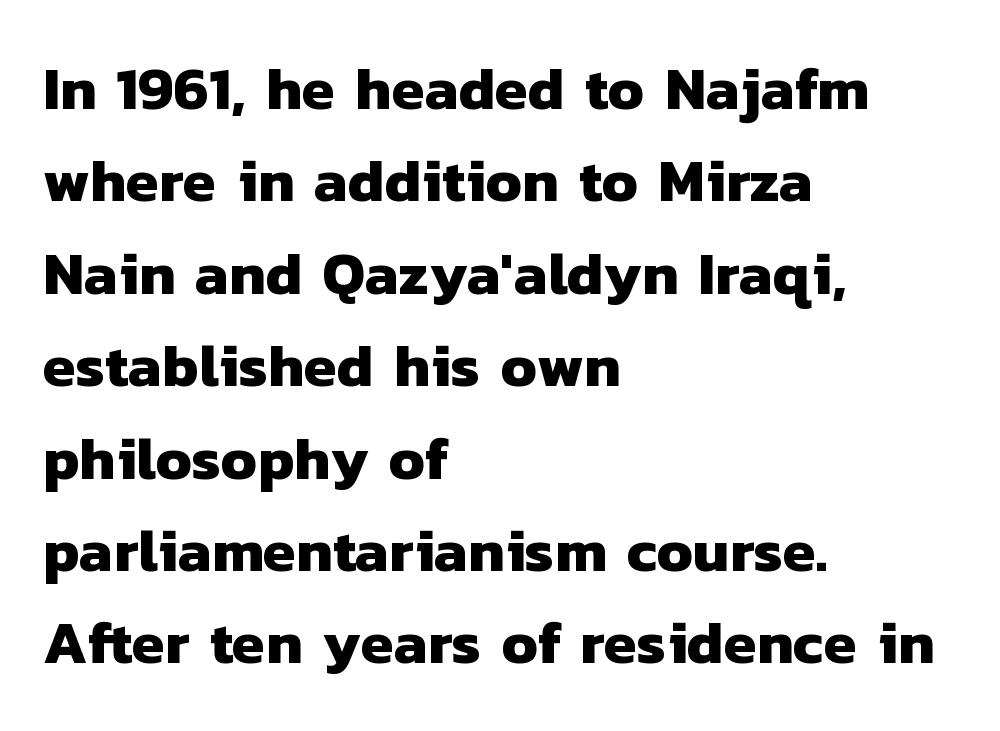
{"serif": "no", "bold": "yes", "weight": "heavy", "width": "normal", "stroke_contrast": "low", "x_height": "medium", "monospaced": "no", "underline": "no", "align": "left", "line_spacing": "normal", "line_spacing_ratio": 1.54, "letter_spacing": "normal", "letter_spacing_em": 0.0, "glyph_px": 60}
